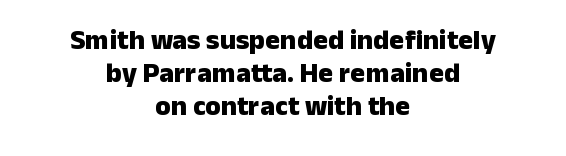
{"serif": "no", "italic": "no", "bold": "yes", "weight": "heavy", "width": "normal", "stroke_contrast": "low", "x_height": "medium", "monospaced": "no", "underline": "no", "align": "center", "line_spacing_ratio": 1.17, "letter_spacing": "normal", "letter_spacing_em": 0.0, "glyph_px": 28}
